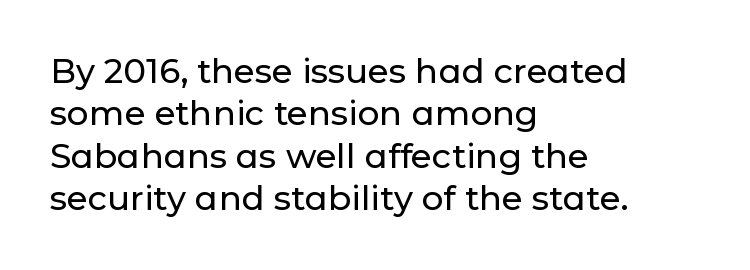
Q: Is the text italic (slanted)? A: No, it is upright.
Q: Is the typeface a serif or a sans-serif typeface? A: Sans-serif.
Q: Is the text underlined? A: No.
Q: How is the paragraph aligned? A: Left-aligned.
Q: Is the spacing between letters normal or unusually wide? A: Normal.
Q: Is the spacing between lines tight, normal or loose? A: Normal.
Q: Width (condensed, normal, or wide)? A: Normal.
Q: Stroke contrast? A: Low.
Q: x-height? A: Medium.
Q: Monospaced? A: No.
